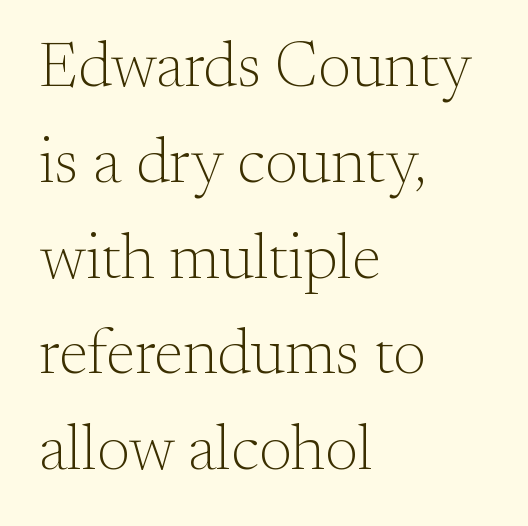
Q: Is the text bold? A: No.
Q: Is the text italic (slanted)? A: No, it is upright.
Q: Is the typeface a serif or a sans-serif typeface? A: Serif.
Q: Is the text underlined? A: No.
Q: How is the paragraph aligned? A: Left-aligned.
Q: Is the spacing between letters normal or unusually wide? A: Normal.
Q: Is the spacing between lines tight, normal or loose? A: Normal.
Q: Width (condensed, normal, or wide)? A: Normal.
Q: Stroke contrast? A: Medium.
Q: x-height? A: Small.
Q: Monospaced? A: No.
